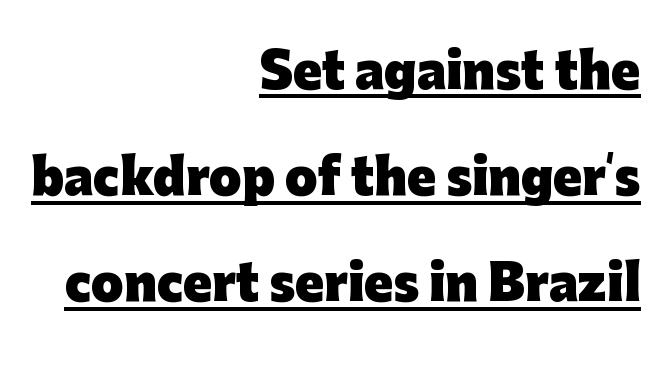
Q: Is the text bold? A: Yes.
Q: Is the text italic (slanted)? A: No, it is upright.
Q: Is the typeface a serif or a sans-serif typeface? A: Sans-serif.
Q: Is the text underlined? A: Yes.
Q: How is the paragraph aligned? A: Right-aligned.
Q: Is the spacing between letters normal or unusually wide? A: Normal.
Q: Is the spacing between lines tight, normal or loose? A: Loose.
Q: Width (condensed, normal, or wide)? A: Normal.
Q: Stroke contrast? A: Low.
Q: x-height? A: Medium.
Q: Monospaced? A: No.
